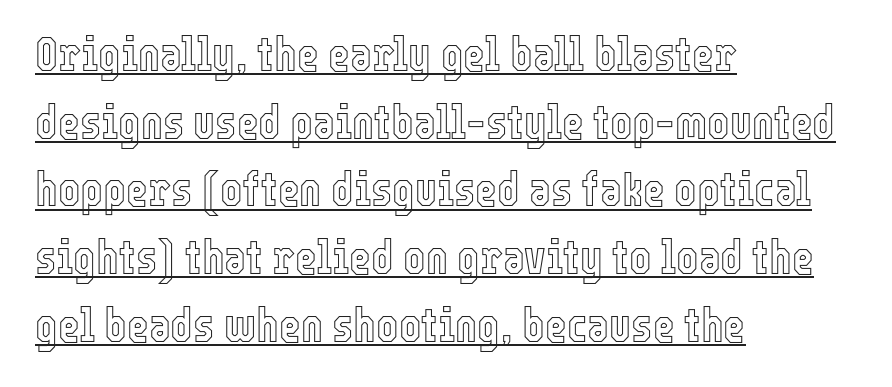
Q: Is the text italic (slanted)? A: No, it is upright.
Q: Is the text underlined? A: Yes.
Q: How is the paragraph aligned? A: Left-aligned.
Q: Is the spacing between letters normal or unusually wide? A: Normal.
Q: Is the spacing between lines tight, normal or loose? A: Normal.
Q: Width (condensed, normal, or wide)? A: Condensed.
Q: x-height? A: Medium.
Q: Monospaced? A: No.
